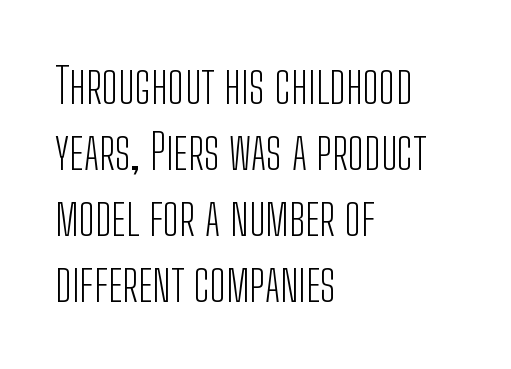
The image shows 49 px light, condensed sans-serif type, upright; set left-aligned, normal line spacing (1.35x), normal letter spacing, not underlined; low stroke contrast and a medium x-height.
